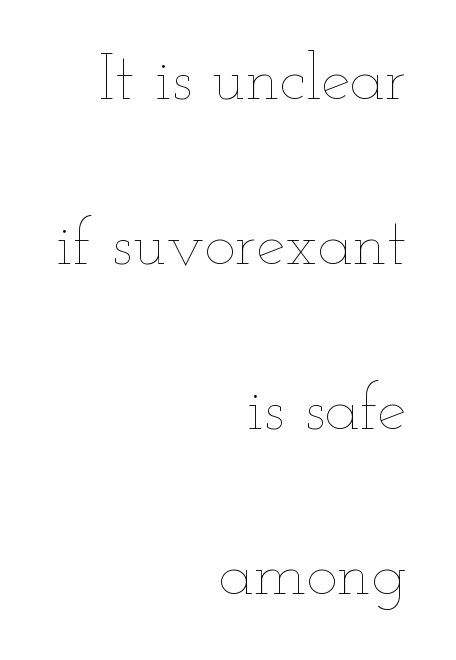
The image shows 66 px thin, wide type, upright; set right-aligned, loose line spacing (2.5x), normal letter spacing, not underlined; low stroke contrast and a small x-height.
